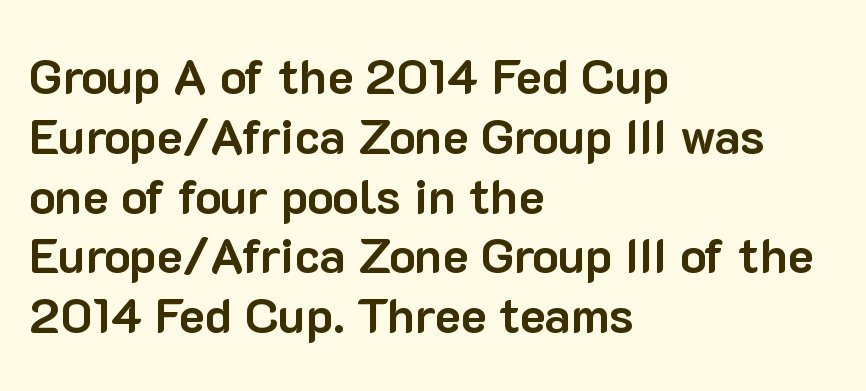
Q: Is the text bold? A: Yes.
Q: Is the text italic (slanted)? A: No, it is upright.
Q: Is the typeface a serif or a sans-serif typeface? A: Sans-serif.
Q: Is the text underlined? A: No.
Q: How is the paragraph aligned? A: Left-aligned.
Q: Is the spacing between letters normal or unusually wide? A: Normal.
Q: Width (condensed, normal, or wide)? A: Normal.
Q: Stroke contrast? A: Low.
Q: x-height? A: Medium.
Q: Monospaced? A: No.
